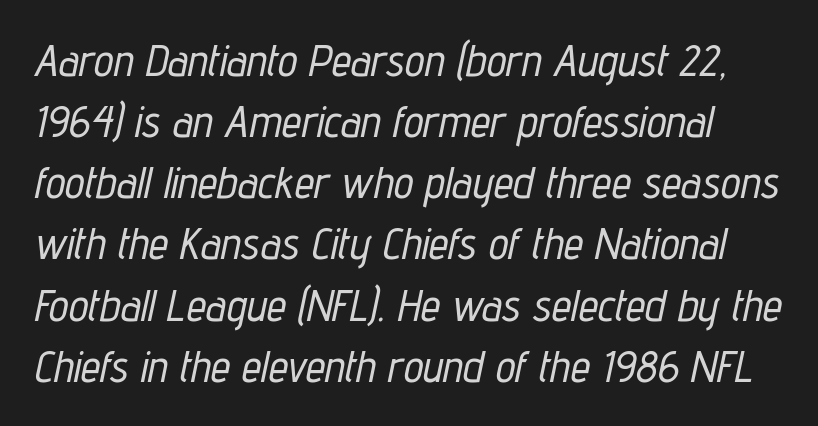
{"italic": "yes", "lean": "right", "slant_degrees": 12, "width": "condensed", "stroke_contrast": "low", "x_height": "medium", "monospaced": "no", "underline": "no", "line_spacing": "normal", "line_spacing_ratio": 1.39, "letter_spacing": "normal", "letter_spacing_em": 0.0, "glyph_px": 44}
